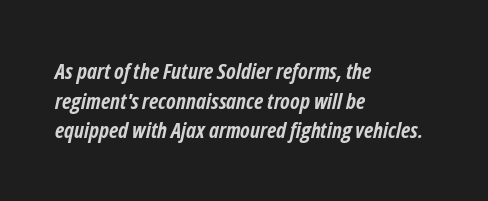
Is the type slanted? Yes — the strokes lean at a clear angle. The paragraph has a hard left edge and a soft right edge. Bare-footed words on every line. There is no visible air inserted between adjacent glyphs. Rows of type keep a routine distance in the vertical direction.
